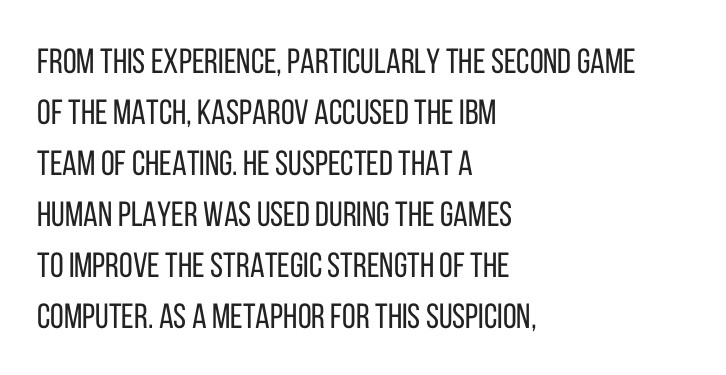
Q: Is the text bold? A: No.
Q: Is the text italic (slanted)? A: No, it is upright.
Q: Is the typeface a serif or a sans-serif typeface? A: Sans-serif.
Q: Is the text underlined? A: No.
Q: How is the paragraph aligned? A: Left-aligned.
Q: Is the spacing between letters normal or unusually wide? A: Normal.
Q: Is the spacing between lines tight, normal or loose? A: Normal.
Q: Width (condensed, normal, or wide)? A: Condensed.
Q: Stroke contrast? A: Low.
Q: x-height? A: Large.
Q: Monospaced? A: No.
